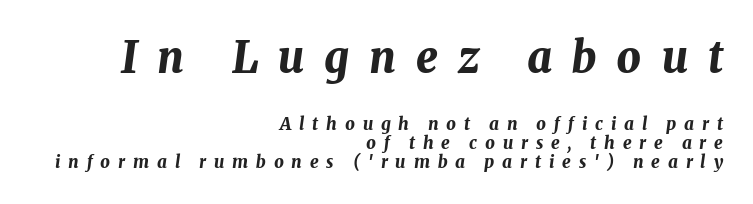
{"italic": "yes", "lean": "right", "slant_degrees": 8, "bold": "yes", "weight": "bold", "width": "normal", "stroke_contrast": "medium", "x_height": "medium", "monospaced": "no", "underline": "no", "align": "right", "line_spacing": "tight", "line_spacing_ratio": 1.13, "letter_spacing": "wide", "letter_spacing_em": 0.46, "larger_block": "first", "size_ratio": 2.53, "glyph_px": 43}
